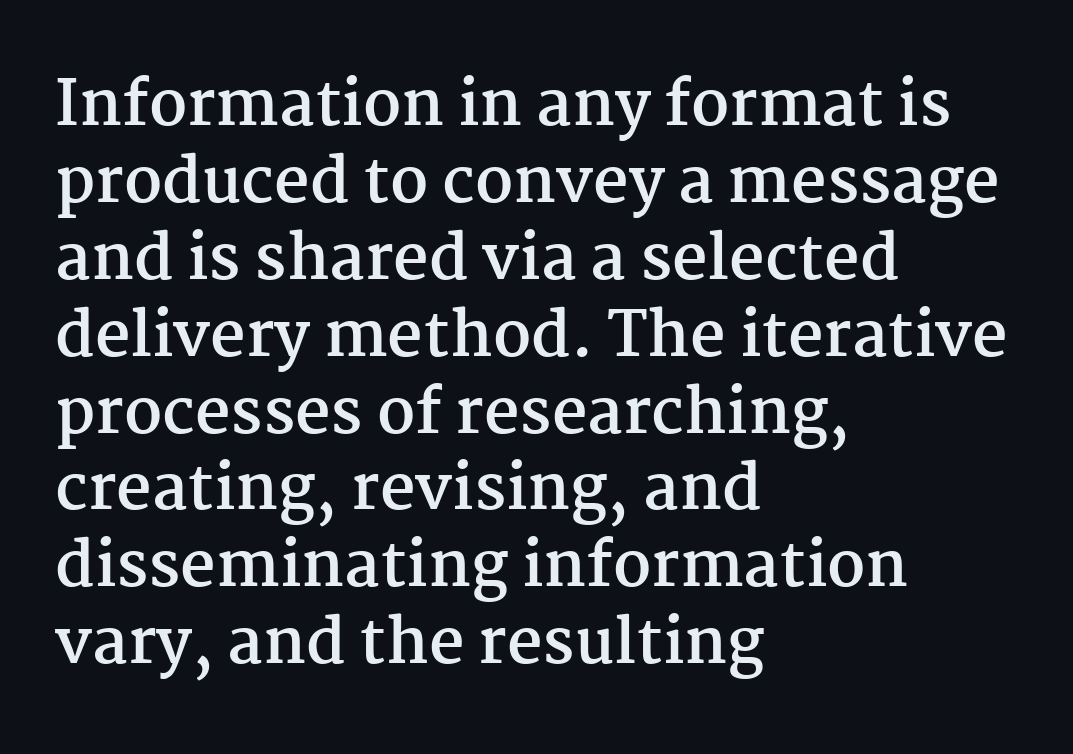
The image shows 62 px semibold serif type, upright; set left-aligned, line spacing 1.24x, normal letter spacing, not underlined; medium stroke contrast and a medium x-height.
